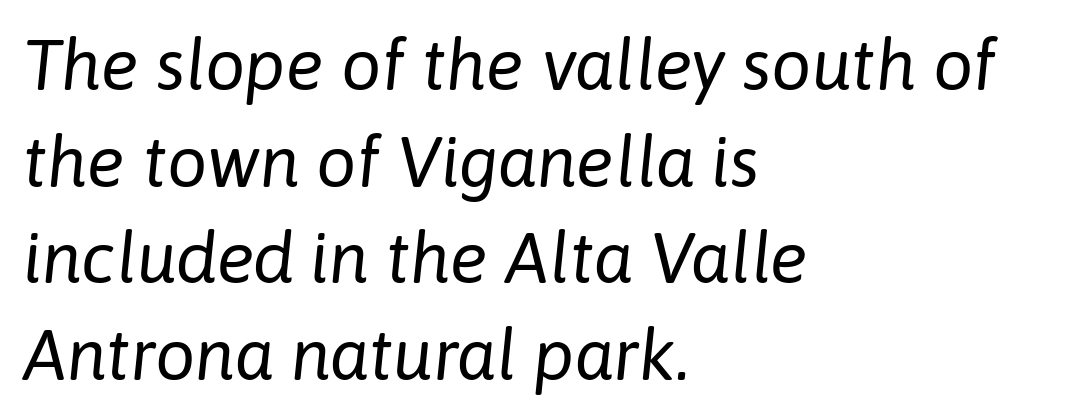
Any mark beneath the type? The region is blank. These glyphs show unthickened strokes, regular width or finer. The lines sit at an ordinary, default distance from one another. Slant detected: the letters are inclined.
